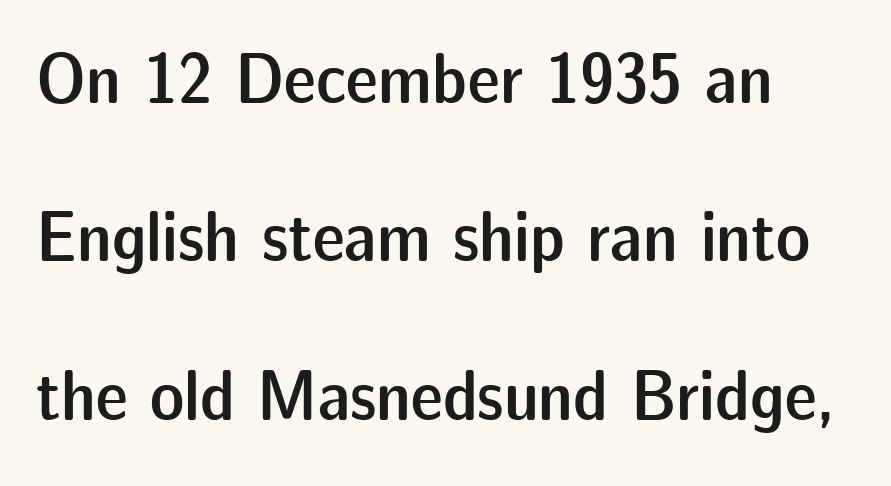
The image shows 72 px semibold sans-serif type, upright; set left-aligned, loose line spacing (2.2x), normal letter spacing, not underlined; low stroke contrast and a medium x-height.
